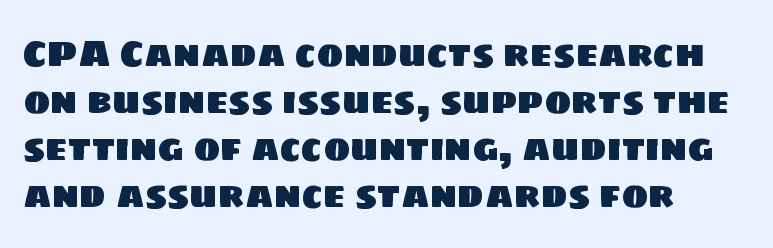
Q: Is the typeface a serif or a sans-serif typeface? A: Sans-serif.
Q: Is the text underlined? A: No.
Q: How is the paragraph aligned? A: Left-aligned.
Q: Is the spacing between letters normal or unusually wide? A: Normal.
Q: Is the spacing between lines tight, normal or loose? A: Normal.
Q: Width (condensed, normal, or wide)? A: Normal.
Q: Stroke contrast? A: Low.
Q: x-height? A: Large.
Q: Monospaced? A: No.
